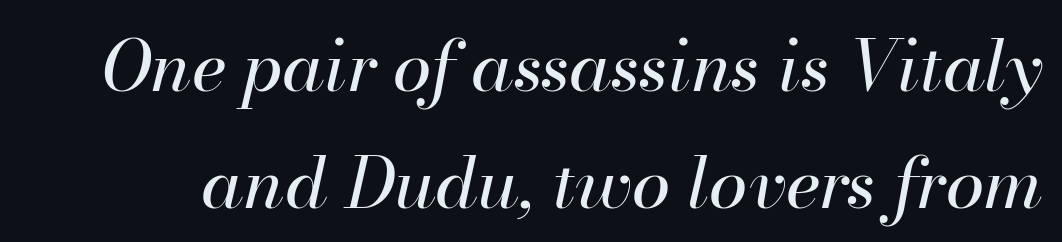
{"italic": "yes", "lean": "right", "slant_degrees": 13, "bold": "no", "weight": "regular", "width": "normal", "stroke_contrast": "high", "x_height": "small", "monospaced": "no", "underline": "no", "line_spacing": "normal", "line_spacing_ratio": 1.67, "letter_spacing": "normal", "letter_spacing_em": 0.0, "glyph_px": 70}
